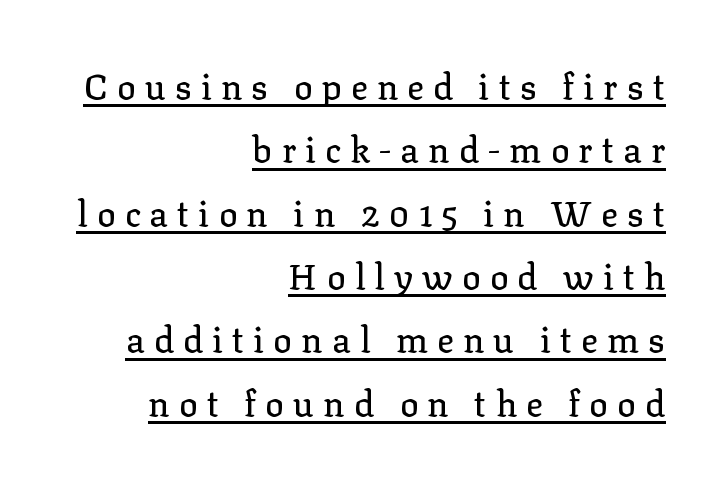
{"serif": "yes", "italic": "no", "width": "normal", "stroke_contrast": "low", "x_height": "medium", "monospaced": "no", "underline": "yes", "align": "right", "line_spacing_ratio": 1.81, "letter_spacing": "wide", "letter_spacing_em": 0.26, "glyph_px": 35}
